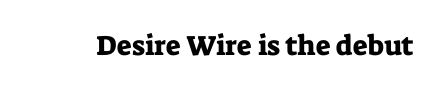
Q: Is the text italic (slanted)? A: No, it is upright.
Q: Is the typeface a serif or a sans-serif typeface? A: Serif.
Q: Is the text underlined? A: No.
Q: Is the spacing between letters normal or unusually wide? A: Normal.
Q: Width (condensed, normal, or wide)? A: Normal.
Q: Stroke contrast? A: Low.
Q: x-height? A: Medium.
Q: Monospaced? A: No.
